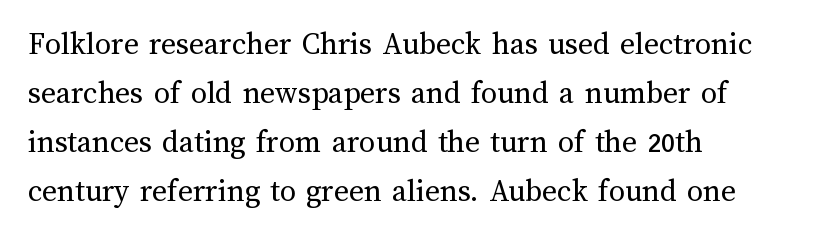
The image shows 32 px regular-weight type, upright; set left-aligned, normal line spacing (1.53x), normal letter spacing, not underlined; medium stroke contrast and a medium x-height.
